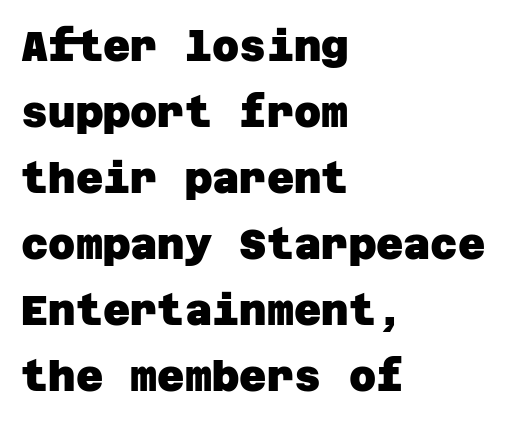
Q: Is the text bold? A: Yes.
Q: Is the typeface a serif or a sans-serif typeface? A: Sans-serif.
Q: Is the text underlined? A: No.
Q: How is the paragraph aligned? A: Left-aligned.
Q: Is the spacing between letters normal or unusually wide? A: Normal.
Q: Is the spacing between lines tight, normal or loose? A: Normal.
Q: Width (condensed, normal, or wide)? A: Normal.
Q: Stroke contrast? A: Low.
Q: x-height? A: Large.
